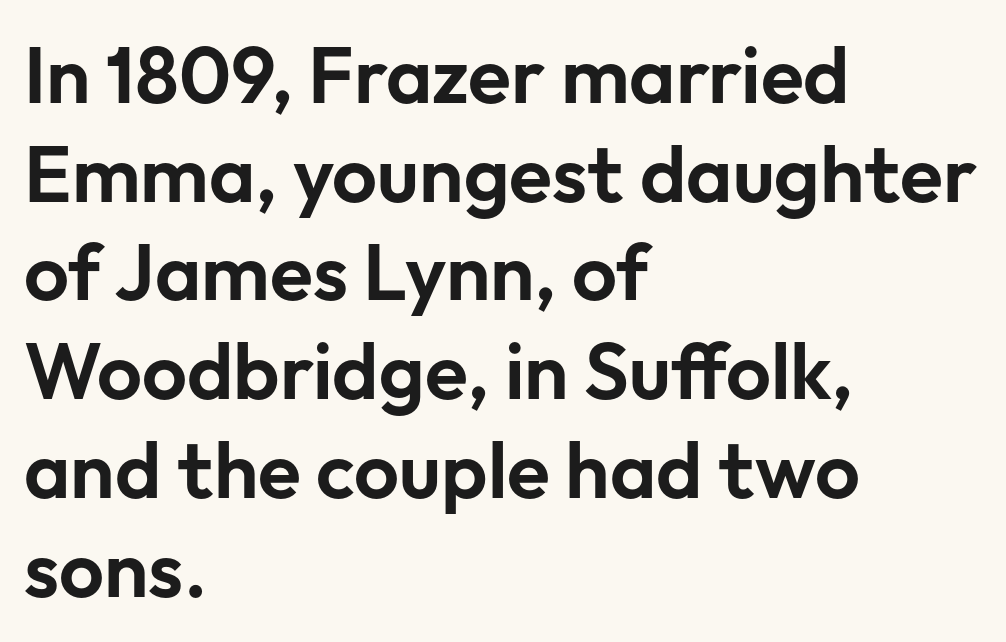
{"serif": "no", "italic": "no", "width": "normal", "stroke_contrast": "low", "x_height": "medium", "monospaced": "no", "underline": "no", "align": "left", "line_spacing": "normal", "line_spacing_ratio": 1.25, "letter_spacing": "normal", "letter_spacing_em": 0.0, "glyph_px": 79}
